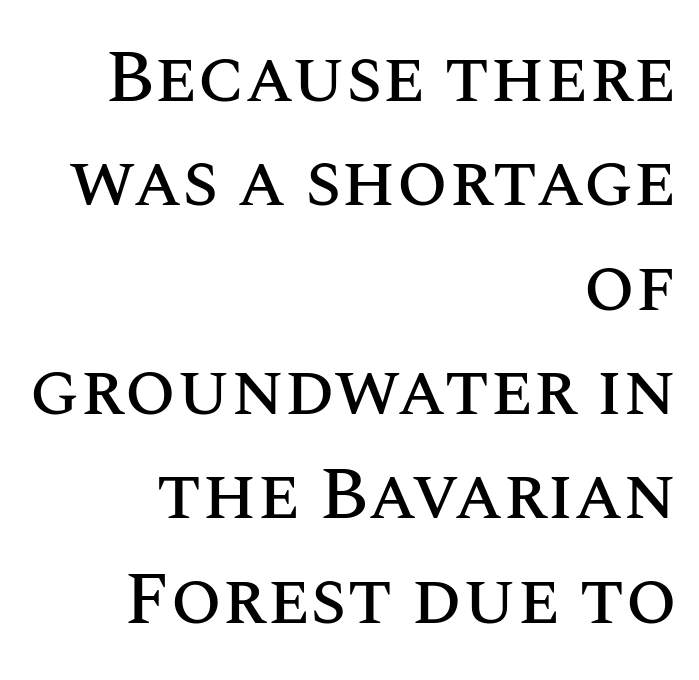
The image shows 74 px text type, upright; set right-aligned, normal line spacing (1.41x), normal letter spacing, not underlined; medium stroke contrast and a large x-height.
